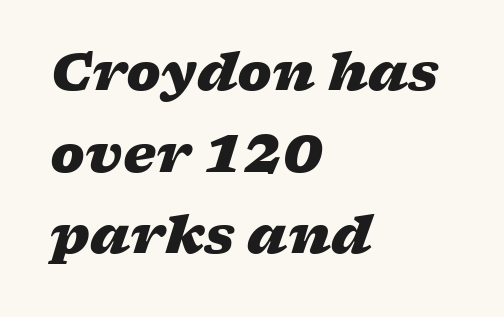
Leftover space on each line is placed entirely after the last word. Heavy-handed strokes throughout: this text is bold. The lines sit at an ordinary, default distance from one another. The passage shown leans; its letterforms are oblique. Here the glyphs are tracked normally, forming tight word shapes.
